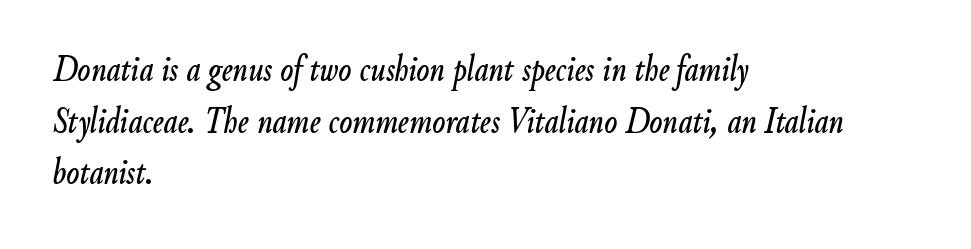
The rendering anchors every line to the left-hand side. The typography opts for an oblique posture over an upright one. Characters follow at the spacing the type designer built in. Looks like regular typesetting: each glyph gets only the width it needs. Quick note: underline off.
